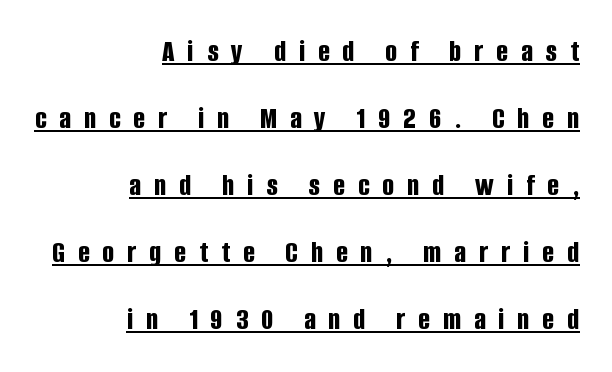
{"serif": "no", "italic": "no", "bold": "yes", "weight": "bold", "width": "condensed", "stroke_contrast": "low", "x_height": "large", "monospaced": "no", "underline": "yes", "align": "right", "line_spacing": "loose", "line_spacing_ratio": 2.16, "letter_spacing": "wide", "letter_spacing_em": 0.42, "glyph_px": 31}
